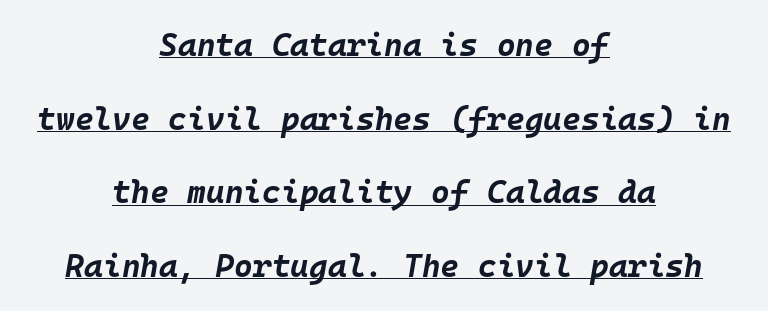
{"italic": "yes", "lean": "right", "slant_degrees": 10, "bold": "yes", "weight": "bold", "width": "normal", "stroke_contrast": "low", "x_height": "large", "monospaced": "yes", "underline": "yes", "align": "center", "line_spacing": "loose", "line_spacing_ratio": 2.3, "letter_spacing": "normal", "letter_spacing_em": 0.0, "glyph_px": 32}
